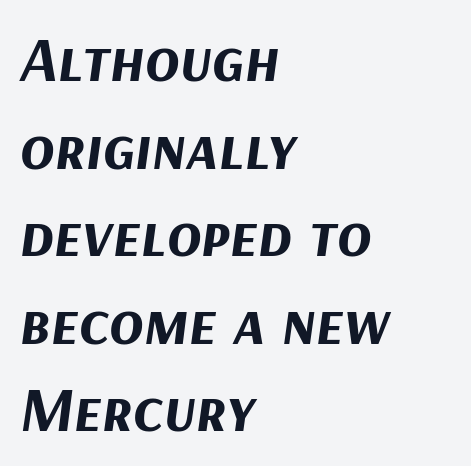
{"italic": "yes", "lean": "right", "slant_degrees": 9, "bold": "yes", "weight": "bold", "width": "normal", "stroke_contrast": "medium", "x_height": "medium", "monospaced": "no", "underline": "no", "align": "left", "line_spacing": "normal", "line_spacing_ratio": 1.39, "letter_spacing": "normal", "letter_spacing_em": 0.0, "glyph_px": 63}
